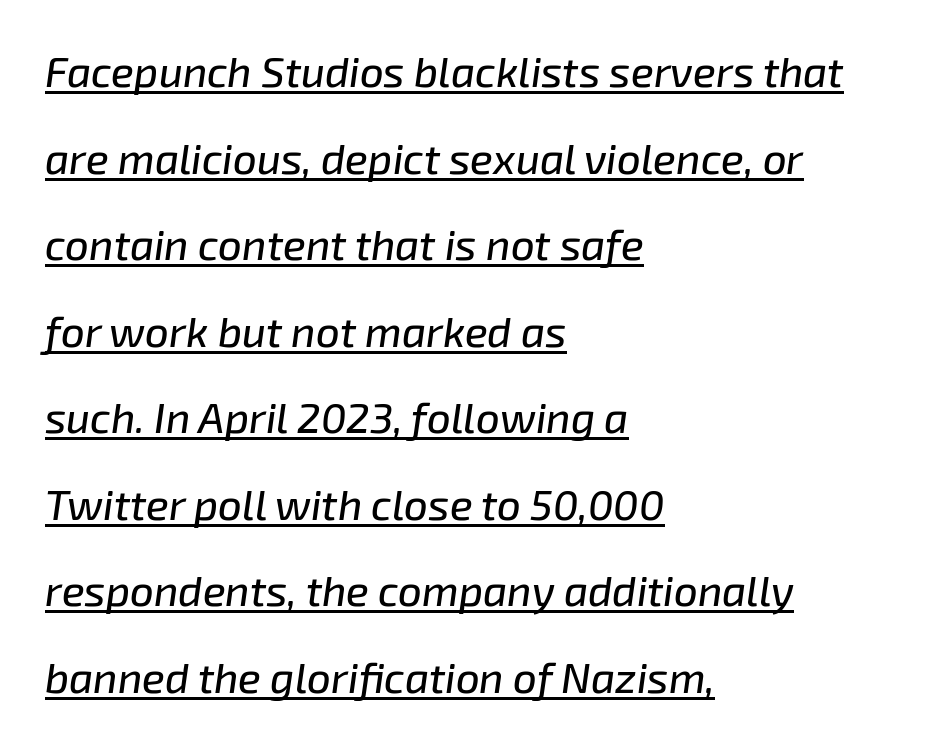
{"italic": "yes", "lean": "right", "slant_degrees": 8, "width": "normal", "stroke_contrast": "low", "x_height": "medium", "monospaced": "no", "underline": "yes", "align": "left", "line_spacing": "loose", "line_spacing_ratio": 2.06, "letter_spacing": "normal", "letter_spacing_em": 0.0, "glyph_px": 42}
